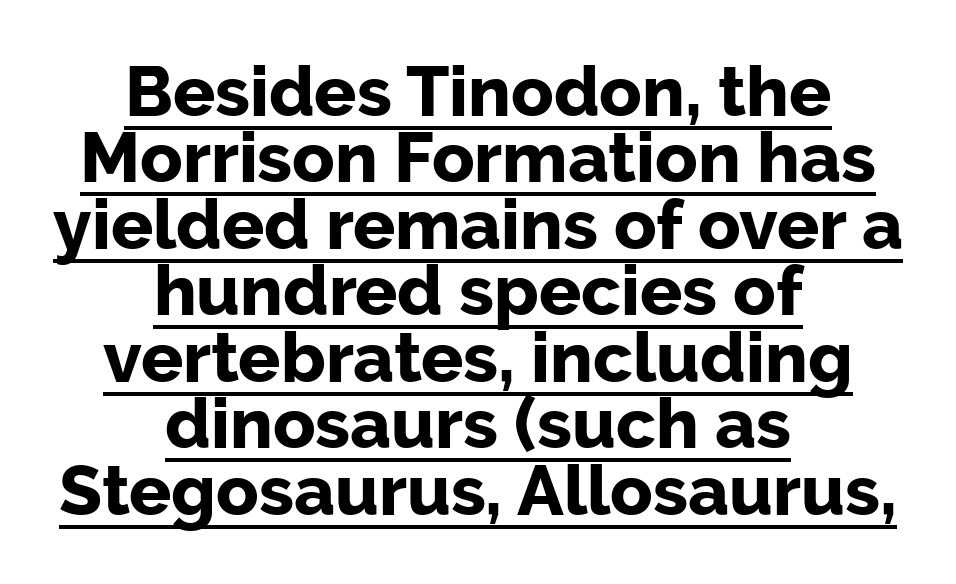
{"serif": "no", "italic": "no", "bold": "yes", "weight": "bold", "width": "normal", "stroke_contrast": "low", "x_height": "medium", "monospaced": "no", "underline": "yes", "align": "center", "line_spacing": "tight", "line_spacing_ratio": 0.95, "letter_spacing": "normal", "letter_spacing_em": 0.0, "glyph_px": 70}
